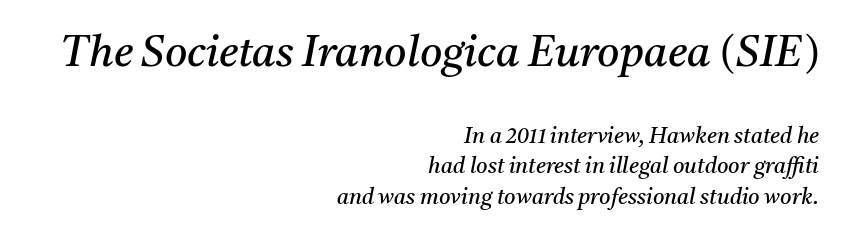
Words appear dense and cohesive because spacing is normal. Bare-footed words on every line. Block one is the big one; block two sits smaller underneath. The letters look calm and open, with moderate or lighter stems. Baseline-to-baseline distance is the conventional proportion of letter height. Note the varied advance widths — an 'i' is clearly narrower than an 'm'.
